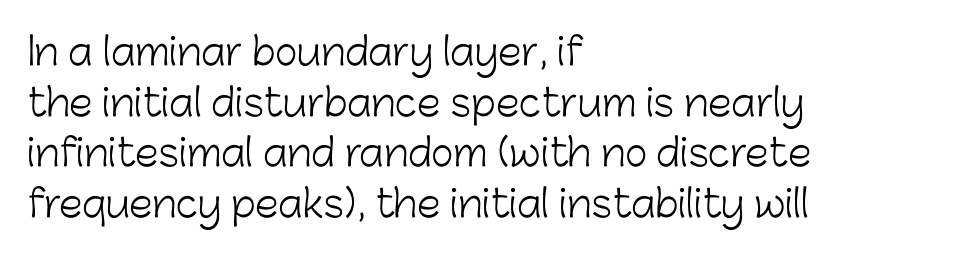
The image shows 38 px light sans-serif type, upright; set left-aligned, normal line spacing (1.33x), normal letter spacing, not underlined; low stroke contrast and a medium x-height.
